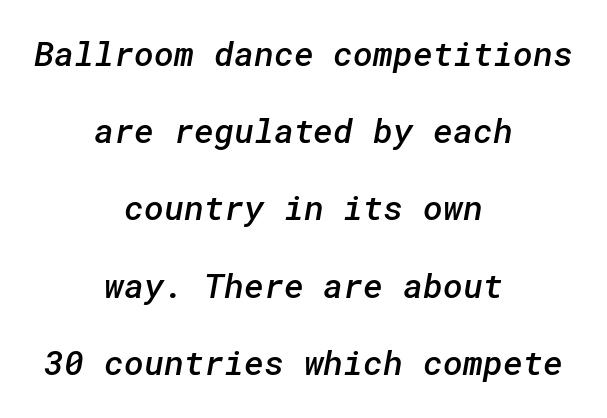
The image shows 34 px semibold sans-serif type; set centered, loose line spacing (2.27x), normal letter spacing, not underlined; low stroke contrast and a medium x-height.
